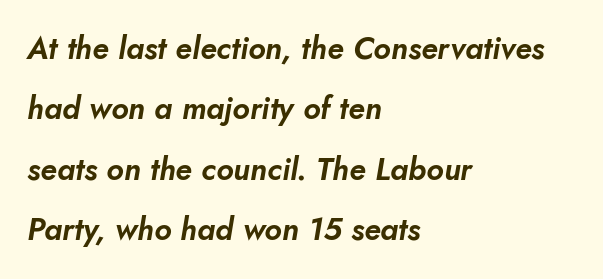
{"italic": "yes", "lean": "right", "slant_degrees": 10, "width": "normal", "stroke_contrast": "low", "x_height": "small", "monospaced": "no", "underline": "no", "align": "left", "line_spacing": "loose", "line_spacing_ratio": 1.95, "letter_spacing": "normal", "letter_spacing_em": 0.0, "glyph_px": 31}
